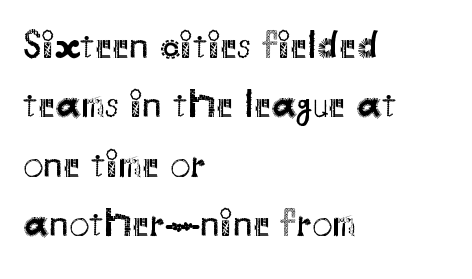
The image shows 41 px regular-weight sans-serif type, upright; set left-aligned, normal line spacing (1.45x), normal letter spacing, not underlined; medium stroke contrast and a small x-height.
